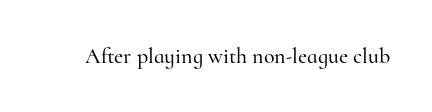
Q: Is the text italic (slanted)? A: No, it is upright.
Q: Is the text underlined? A: No.
Q: Is the spacing between letters normal or unusually wide? A: Normal.
